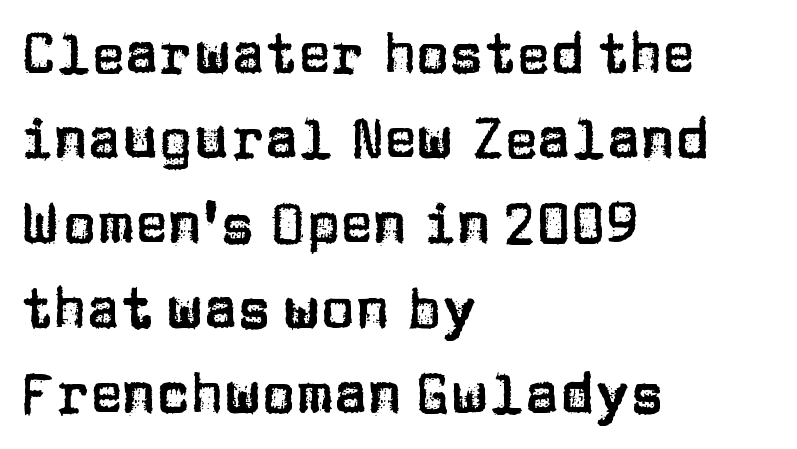
Q: Is the text italic (slanted)? A: No, it is upright.
Q: Is the typeface a serif or a sans-serif typeface? A: Sans-serif.
Q: Is the text underlined? A: No.
Q: How is the paragraph aligned? A: Left-aligned.
Q: Is the spacing between letters normal or unusually wide? A: Normal.
Q: Is the spacing between lines tight, normal or loose? A: Normal.
Q: Width (condensed, normal, or wide)? A: Normal.
Q: Stroke contrast? A: Low.
Q: x-height? A: Large.
Q: Monospaced? A: No.
